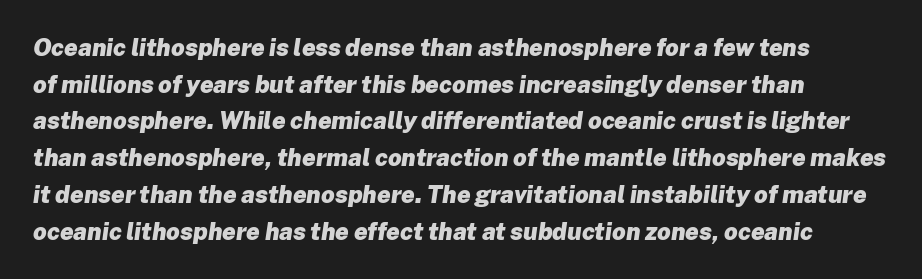
The image shows 24 px bold type, italic (leaning right); set normal line spacing (1.53x), normal letter spacing, not underlined.
